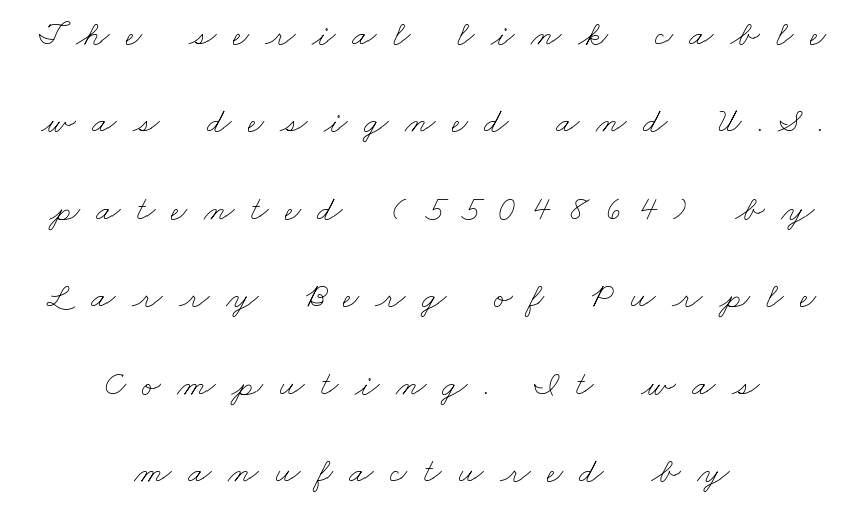
Students, note that the glyphs here are deliberately spaced far apart. The line-height multiplier appears high, well above default. Underlining? Definitely not there. The font sits on the lighter half of the weight spectrum, regular included. Each line is balanced around a shared central axis. Spacing verdict: proportional, widths tailored to each character.
